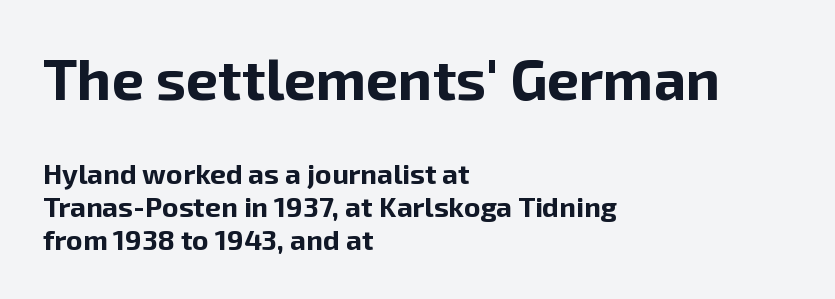
{"serif": "no", "italic": "no", "bold": "yes", "weight": "bold", "width": "normal", "stroke_contrast": "low", "x_height": "medium", "monospaced": "no", "underline": "no", "align": "left", "line_spacing_ratio": 1.18, "letter_spacing": "normal", "letter_spacing_em": 0.0, "larger_block": "first", "size_ratio": 2.04, "glyph_px": 57}
